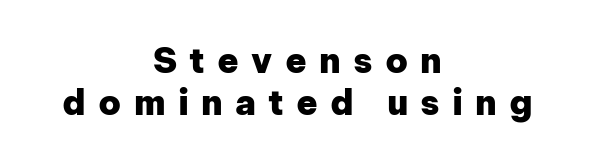
The image shows 35 px heavy sans-serif type, upright; set centered, line spacing 1.2x, unusually wide letter spacing (+0.35 em), not underlined; low stroke contrast and a medium x-height.
